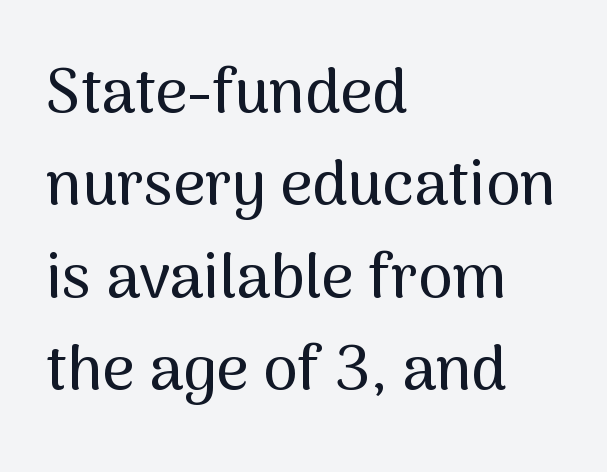
Q: Is the text italic (slanted)? A: No, it is upright.
Q: Is the typeface a serif or a sans-serif typeface? A: Sans-serif.
Q: Is the text underlined? A: No.
Q: How is the paragraph aligned? A: Left-aligned.
Q: Is the spacing between letters normal or unusually wide? A: Normal.
Q: Is the spacing between lines tight, normal or loose? A: Normal.
Q: Width (condensed, normal, or wide)? A: Normal.
Q: Stroke contrast? A: Medium.
Q: x-height? A: Medium.
Q: Monospaced? A: No.
